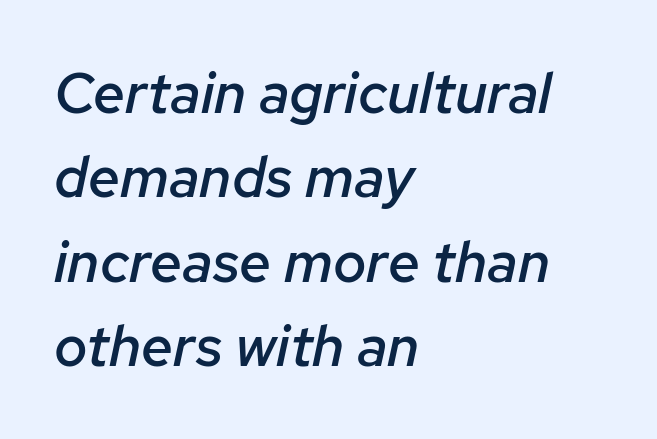
Style check: oblique. Layout note: lines flush left. Varying glyph widths throughout — classic text-font behaviour. The block of text has a typical density, with ordinary space between rows. The face used here is rendered with its standard letterfit. Descender tails drop into unmarked territory.
